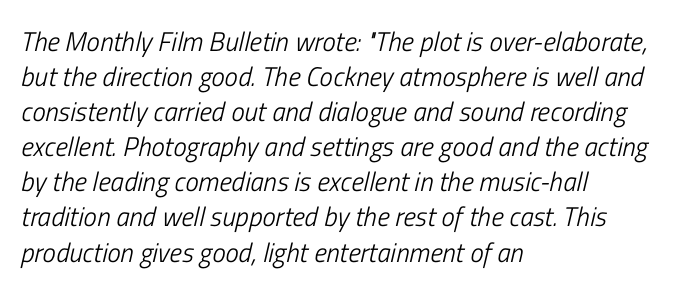
Q: Is the text bold? A: No.
Q: Is the text italic (slanted)? A: Yes, it leans right by about 13 degrees.
Q: Is the text underlined? A: No.
Q: How is the paragraph aligned? A: Left-aligned.
Q: Is the spacing between letters normal or unusually wide? A: Normal.
Q: Is the spacing between lines tight, normal or loose? A: Normal.
